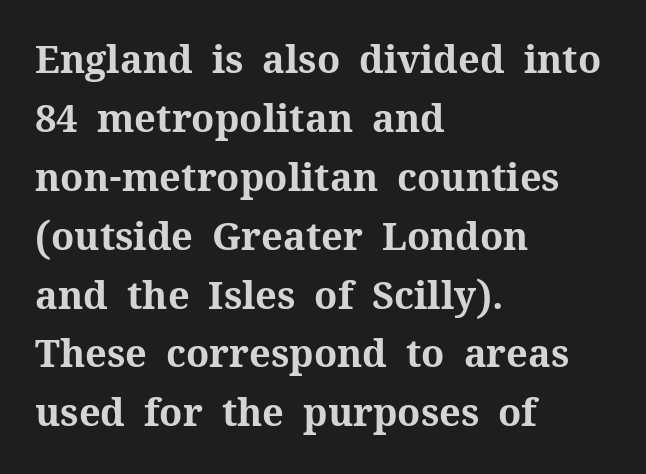
The image shows 38 px bold serif type, upright; set left-aligned, normal line spacing (1.55x), normal letter spacing, not underlined; medium stroke contrast and a medium x-height.
